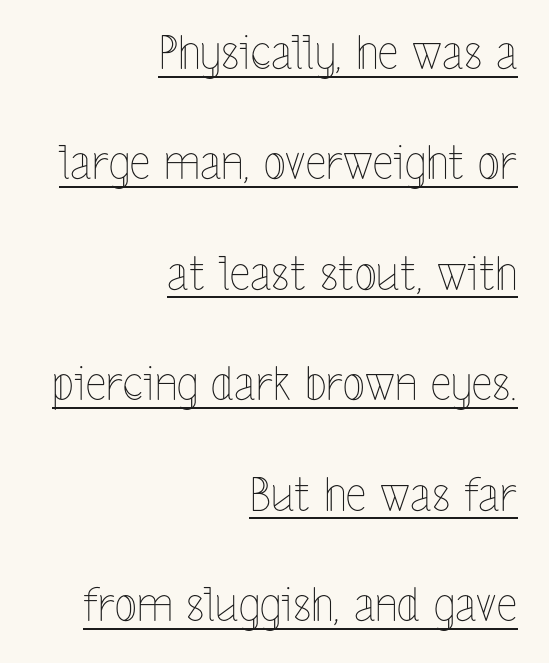
{"italic": "no", "bold": "no", "weight": "thin", "width": "condensed", "x_height": "medium", "monospaced": "no", "underline": "yes", "align": "right", "line_spacing": "loose", "line_spacing_ratio": 2.4, "letter_spacing": "normal", "letter_spacing_em": 0.0, "glyph_px": 46}
